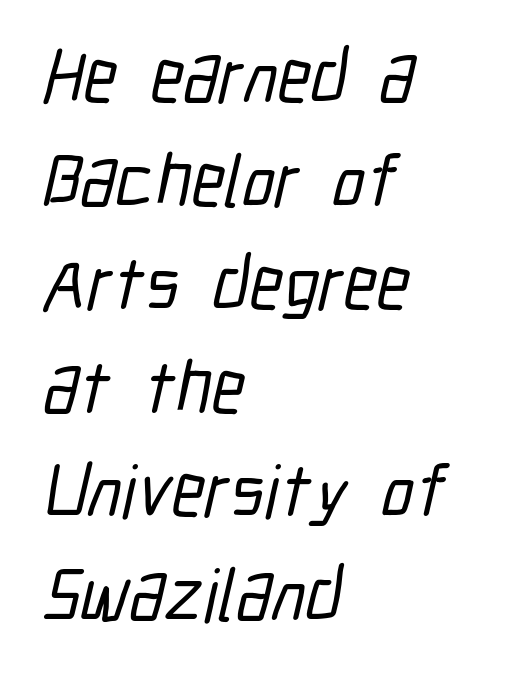
The image shows 74 px condensed sans-serif type; set left-aligned, normal line spacing (1.4x), normal letter spacing, not underlined; low stroke contrast and a medium x-height.
